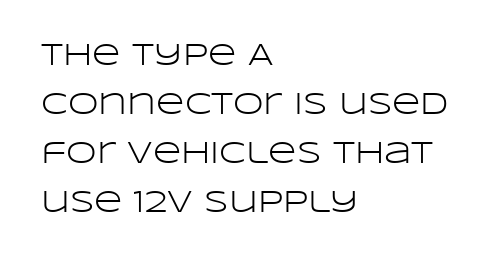
{"serif": "no", "italic": "no", "bold": "no", "weight": "light", "width": "wide", "stroke_contrast": "low", "x_height": "large", "monospaced": "no", "underline": "no", "align": "left", "line_spacing": "normal", "line_spacing_ratio": 1.58, "letter_spacing": "normal", "letter_spacing_em": 0.0, "glyph_px": 31}
